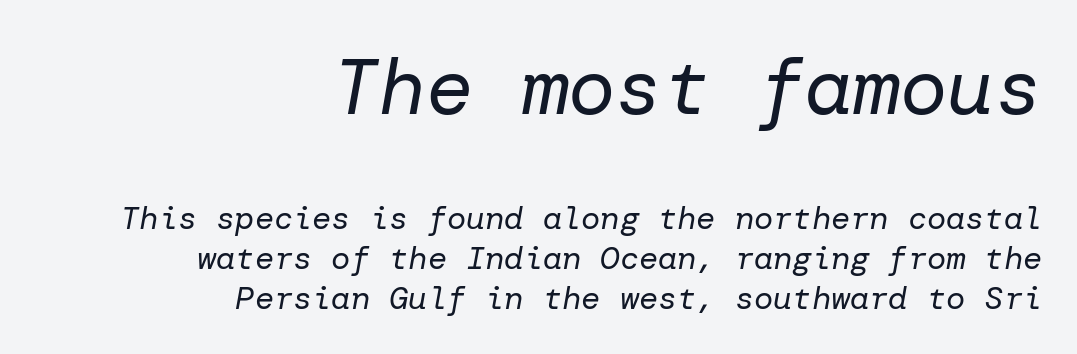
{"italic": "yes", "lean": "right", "slant_degrees": 10, "bold": "no", "weight": "regular", "width": "normal", "stroke_contrast": "low", "x_height": "medium", "underline": "no", "align": "right", "line_spacing": "normal", "line_spacing_ratio": 1.25, "letter_spacing": "normal", "letter_spacing_em": 0.0, "larger_block": "first", "size_ratio": 2.47, "glyph_px": 79}
